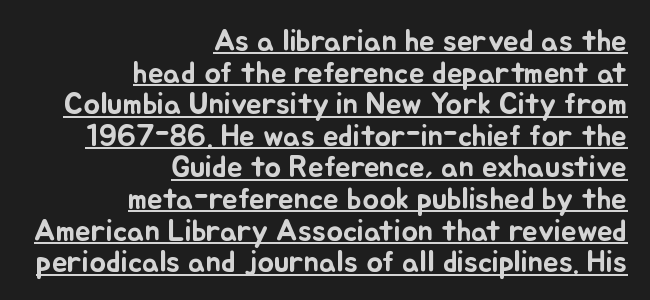
Q: Is the text italic (slanted)? A: No, it is upright.
Q: Is the text underlined? A: Yes.
Q: How is the paragraph aligned? A: Right-aligned.
Q: Is the spacing between letters normal or unusually wide? A: Normal.
Q: Is the spacing between lines tight, normal or loose? A: Tight.
Q: Width (condensed, normal, or wide)? A: Normal.
Q: Stroke contrast? A: Low.
Q: x-height? A: Small.
Q: Monospaced? A: No.
